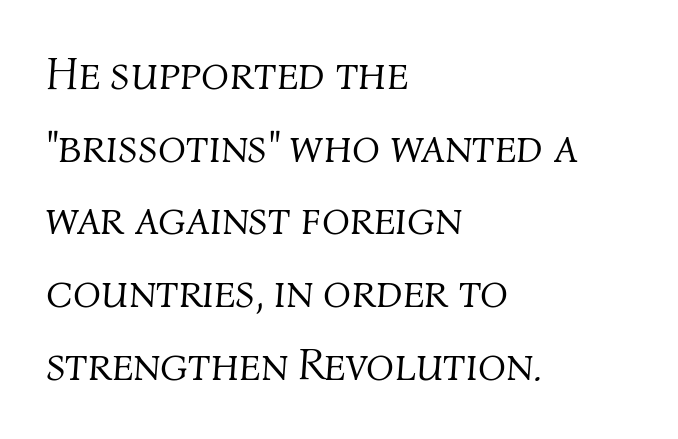
Q: Is the text bold? A: No.
Q: Is the text italic (slanted)? A: Yes, it leans right by about 4 degrees.
Q: Is the text underlined? A: No.
Q: How is the paragraph aligned? A: Left-aligned.
Q: Is the spacing between letters normal or unusually wide? A: Normal.
Q: Is the spacing between lines tight, normal or loose? A: Normal.
Q: Width (condensed, normal, or wide)? A: Normal.
Q: Stroke contrast? A: Medium.
Q: x-height? A: Medium.
Q: Monospaced? A: No.
